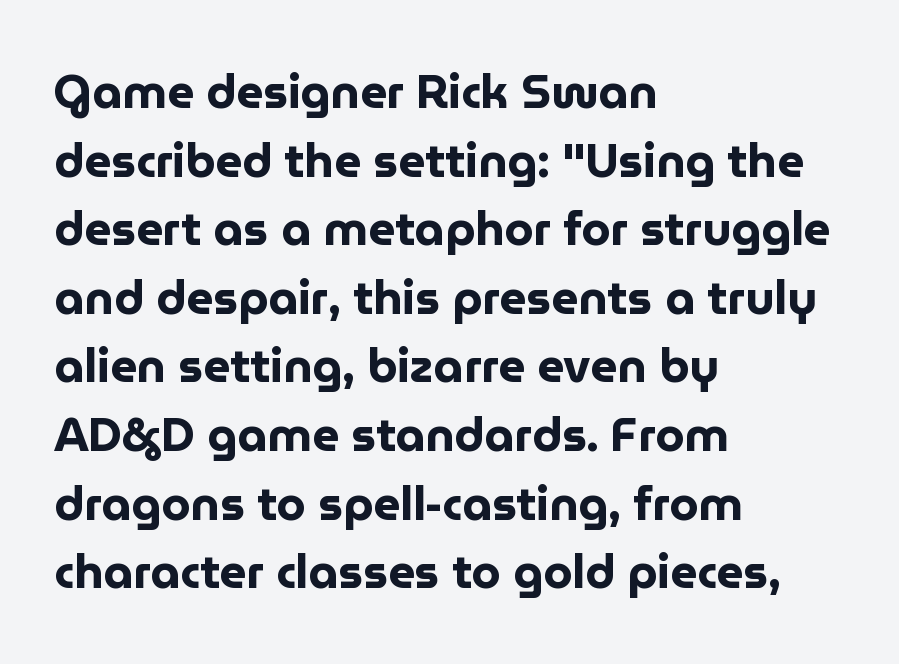
{"serif": "no", "italic": "no", "bold": "yes", "weight": "bold", "width": "normal", "stroke_contrast": "low", "x_height": "medium", "monospaced": "no", "underline": "no", "align": "left", "line_spacing": "normal", "line_spacing_ratio": 1.46, "letter_spacing": "normal", "letter_spacing_em": 0.0, "glyph_px": 47}
